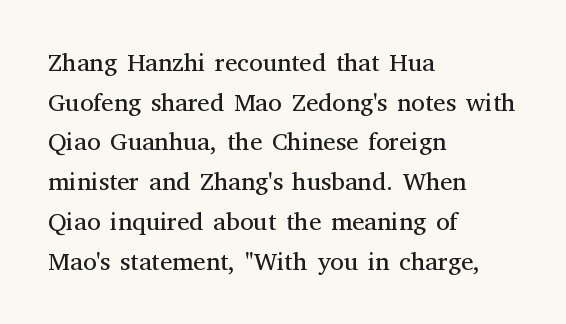
Q: Is the text bold? A: No.
Q: Is the text italic (slanted)? A: No, it is upright.
Q: Is the text underlined? A: No.
Q: How is the paragraph aligned? A: Left-aligned.
Q: Is the spacing between letters normal or unusually wide? A: Normal.
Q: Is the spacing between lines tight, normal or loose? A: Normal.
